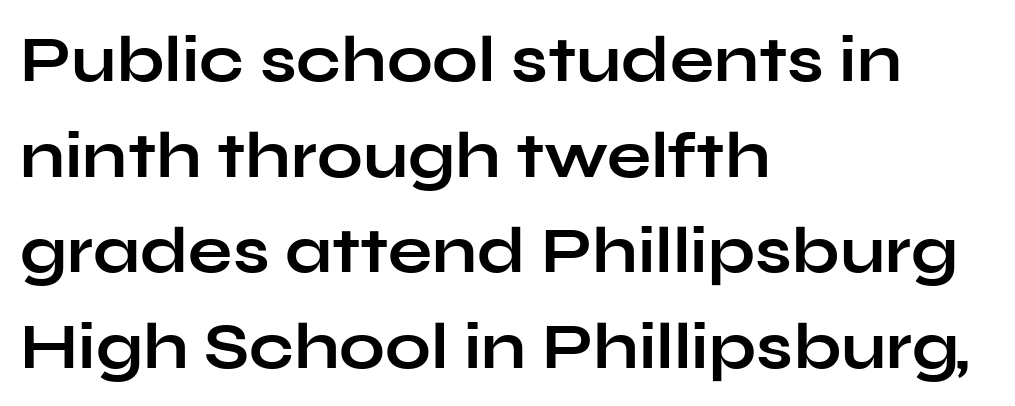
Q: Is the text bold? A: Yes.
Q: Is the text italic (slanted)? A: No, it is upright.
Q: Is the typeface a serif or a sans-serif typeface? A: Sans-serif.
Q: Is the text underlined? A: No.
Q: How is the paragraph aligned? A: Left-aligned.
Q: Is the spacing between letters normal or unusually wide? A: Normal.
Q: Is the spacing between lines tight, normal or loose? A: Normal.
Q: Width (condensed, normal, or wide)? A: Wide.
Q: Stroke contrast? A: Low.
Q: x-height? A: Medium.
Q: Monospaced? A: No.
